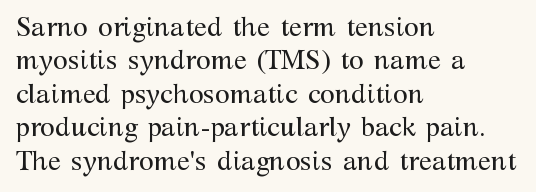
Q: Is the text bold? A: No.
Q: Is the text italic (slanted)? A: No, it is upright.
Q: Is the text underlined? A: No.
Q: How is the paragraph aligned? A: Left-aligned.
Q: Is the spacing between letters normal or unusually wide? A: Normal.
